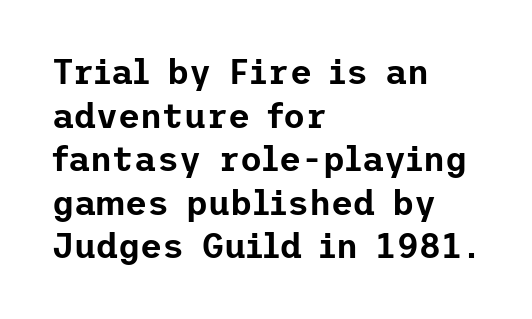
The letters carry no serifs — their stems end cleanly without finishing strokes. Left-aligned paragraph, ragged on the right. How are the letters spaced? Ordinarily, with no added tracking. Rule under the text: the space is simply empty. Students, observe: this is what conventionally led text looks like. Rendered with straight, roman letterforms.
